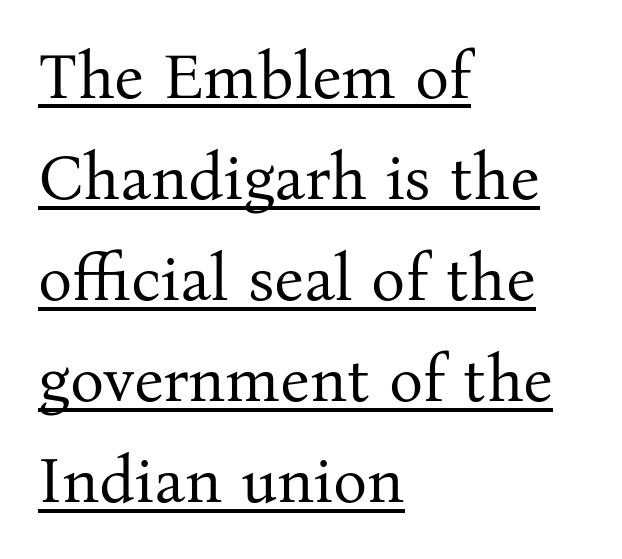
Q: Is the text bold? A: No.
Q: Is the text italic (slanted)? A: No, it is upright.
Q: Is the typeface a serif or a sans-serif typeface? A: Serif.
Q: Is the text underlined? A: Yes.
Q: How is the paragraph aligned? A: Left-aligned.
Q: Is the spacing between letters normal or unusually wide? A: Normal.
Q: Is the spacing between lines tight, normal or loose? A: Normal.
Q: Width (condensed, normal, or wide)? A: Normal.
Q: Stroke contrast? A: Medium.
Q: x-height? A: Medium.
Q: Monospaced? A: No.
